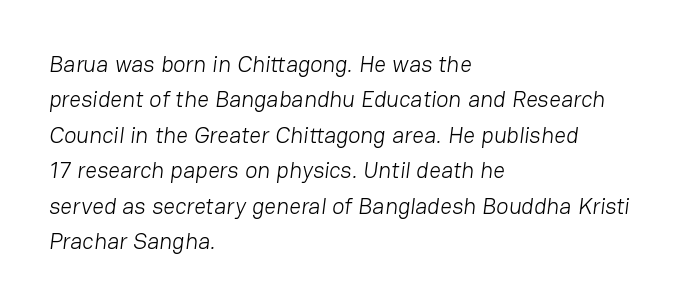
Every row of glyphs begins at an identical x-position on the left. What stands out about the letter spacing? Nothing — it is the standard amount. Regarding leading, the lines here are spaced in the standard way. Weight: in the light-to-regular range. The space directly below the letters is spotless.
